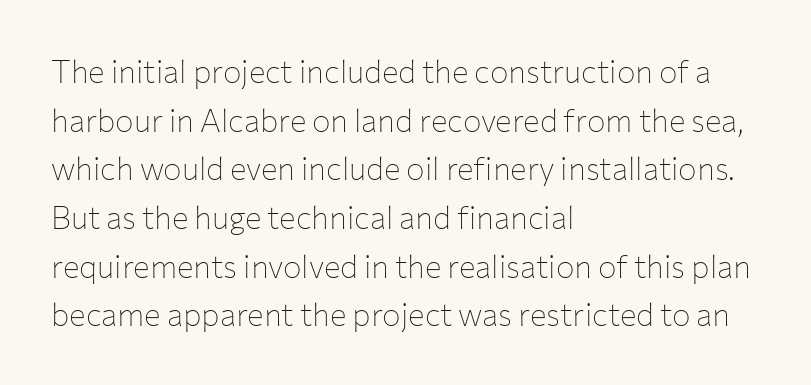
There is no visible air inserted between adjacent glyphs. This sample keeps an unexceptional amount of space between lines. Here the designer chose a conventional face with non-uniform glyph widths. This is sans-serif lettering, the kind often seen on screens and signage. Vertical strokes here are truly vertical.
